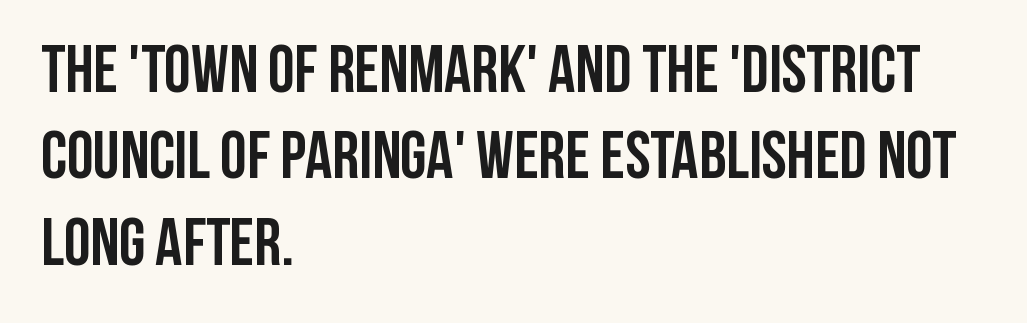
{"serif": "no", "italic": "no", "bold": "yes", "weight": "semibold", "width": "condensed", "stroke_contrast": "low", "x_height": "large", "monospaced": "no", "underline": "no", "align": "left", "line_spacing": "normal", "line_spacing_ratio": 1.29, "letter_spacing": "normal", "letter_spacing_em": 0.0, "glyph_px": 67}
